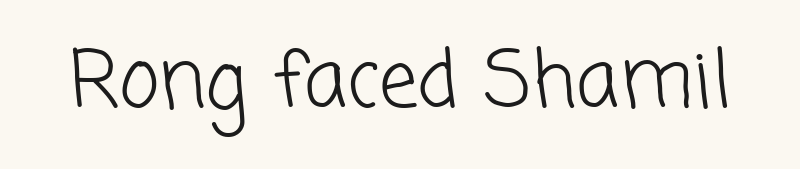
{"serif": "no", "bold": "no", "weight": "light", "width": "normal", "stroke_contrast": "low", "x_height": "medium", "monospaced": "no", "underline": "no", "letter_spacing": "normal", "letter_spacing_em": 0.0, "glyph_px": 78}
